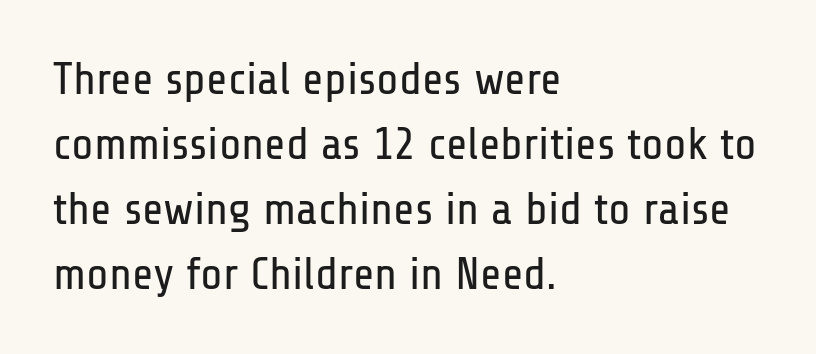
The image shows 46 px regular-weight, condensed sans-serif type, upright; set left-aligned, normal line spacing (1.41x), normal letter spacing, not underlined; low stroke contrast and a medium x-height.
